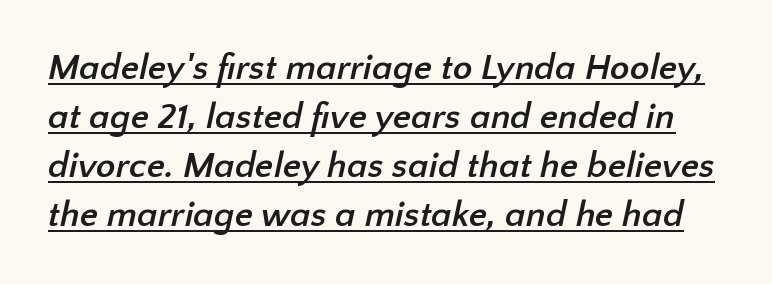
Looks like someone drew a line under every word here. The space between consecutive lines is moderate. Weight check: bold — yes, fully. Look at the bottom of the vertical strokes: they stop flat, with no serifs. What stands out about the letter spacing? Nothing — it is the standard amount. The passage shown is typed in a proportional face where columns would drift.
